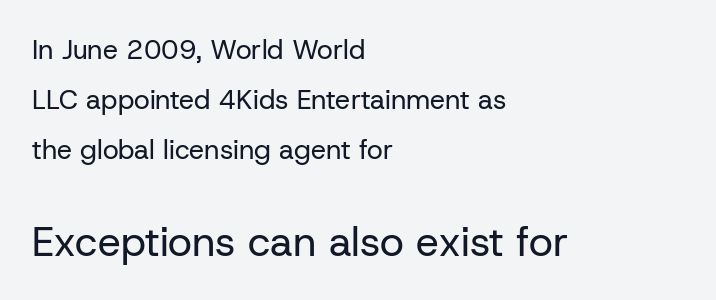
The image shows 41 px regular-weight sans-serif type, upright; set left-aligned, line spacing 1.85x, normal letter spacing, not underlined; the second (bottom) block is 1.52x larger; low stroke contrast and a medium x-height.
